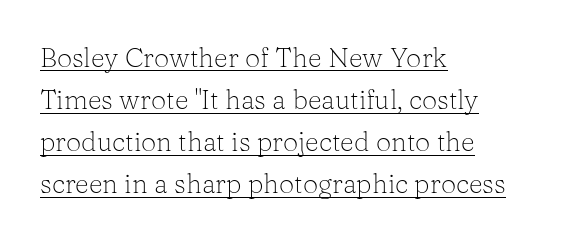
The text block is weighted toward the left margin, trailing off unevenly rightward. The line-height multiplier appears to be the usual default. This sample carries an underscore along the baseline area. Tracking here is standard; glyphs follow each other at the usual distance. Is the type heavy? It reads as light-to-regular instead. The font's upright variant was chosen for this text.
